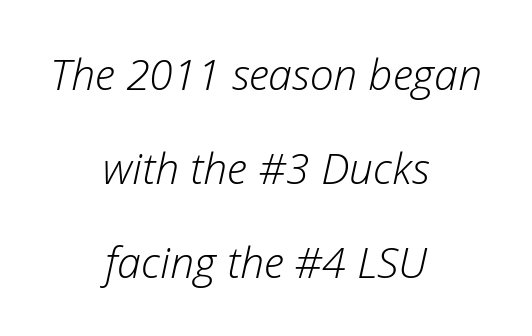
Compared with a typical body face, this is equally light or lighter still. Unmarked baselines from the first word to the last. The passage is arranged like a title page — every line centered. Think of a printed novel: that variable character pitch is what you see here.
